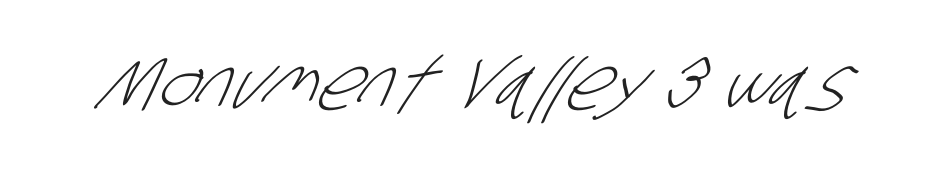
The image shows 74 px light, condensed sans-serif type; set normal letter spacing, not underlined; low stroke contrast and a large x-height.
